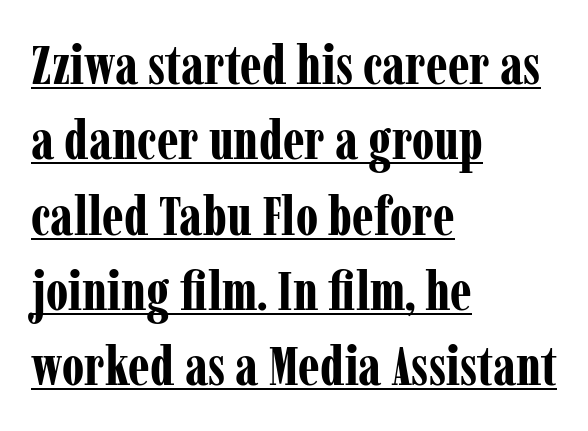
Compared with typical paragraphs, the rows here are spaced about the same. The face used here is proportionally spaced, like ordinary book or web type. The passage shown has conventional tracking throughout. Decoration check: the copy is underlined. Is there any slant? The stems are plumb. The characters look thick and weighty, a clear bold.
